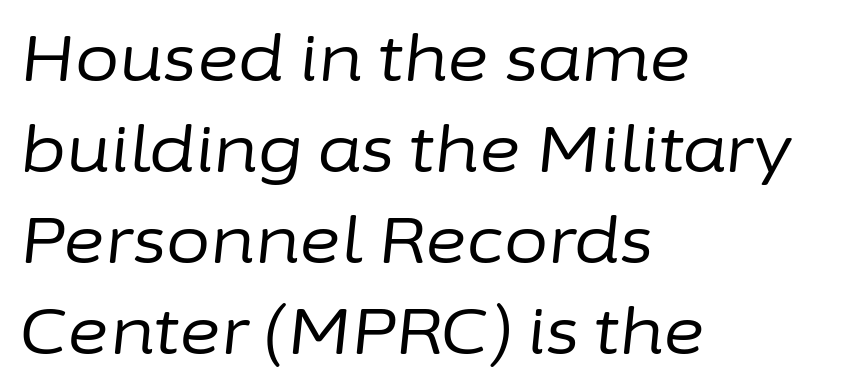
Q: Is the text bold? A: No.
Q: Is the text italic (slanted)? A: Yes, it leans right by about 6 degrees.
Q: Is the text underlined? A: No.
Q: How is the paragraph aligned? A: Left-aligned.
Q: Is the spacing between letters normal or unusually wide? A: Normal.
Q: Is the spacing between lines tight, normal or loose? A: Normal.
Q: Width (condensed, normal, or wide)? A: Normal.
Q: Stroke contrast? A: Low.
Q: x-height? A: Medium.
Q: Monospaced? A: No.
